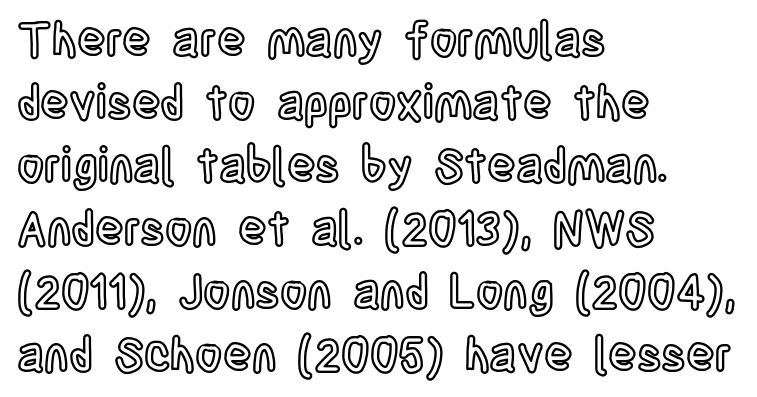
{"italic": "no", "width": "condensed", "x_height": "large", "monospaced": "no", "underline": "no", "align": "left", "line_spacing": "normal", "line_spacing_ratio": 1.34, "letter_spacing": "normal", "letter_spacing_em": 0.0, "glyph_px": 47}
